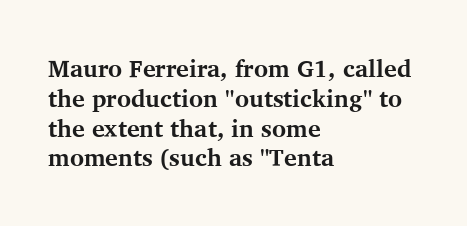
{"italic": "no", "bold": "yes", "underline": "no", "align": "left", "line_spacing_ratio": 1.24, "letter_spacing": "normal", "letter_spacing_em": 0.0, "glyph_px": 24}
